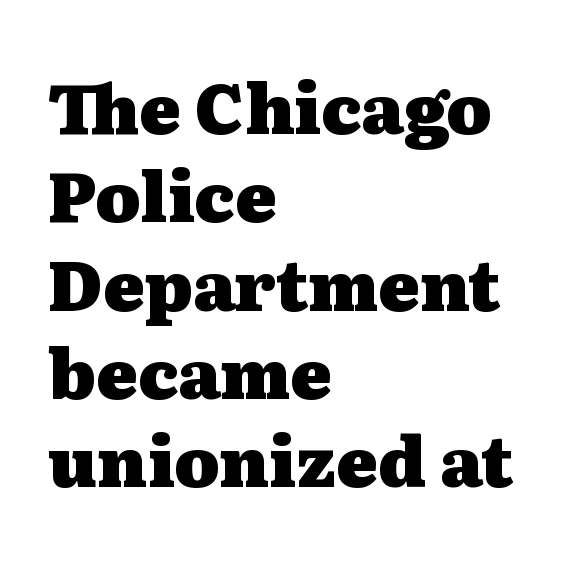
The image shows 69 px heavy, wide serif type, upright; set left-aligned, normal line spacing (1.28x), normal letter spacing, not underlined; medium stroke contrast and a medium x-height.
